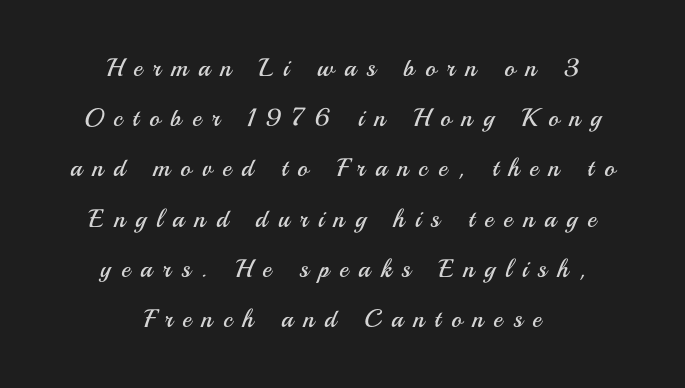
Here the glyphs are tracked loosely, breaking word shapes into spaced letters. The font is comparable to plain body text, perhaps lighter. Vertical spacing — loose. Decoration check: the copy has no underline. Which margin do the lines hug? Neither — every line sits in the middle.
